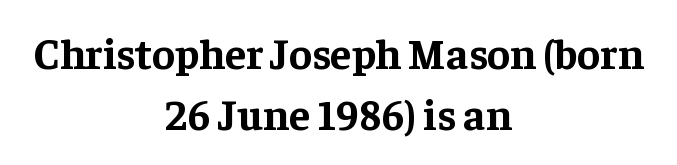
The image shows 43 px bold serif type, upright; set centered, normal line spacing (1.43x), normal letter spacing, not underlined; low stroke contrast and a medium x-height.
